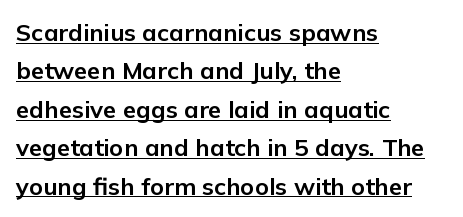
{"italic": "no", "bold": "yes", "underline": "yes", "align": "left", "line_spacing": "normal", "line_spacing_ratio": 1.6, "letter_spacing": "normal", "letter_spacing_em": 0.0, "glyph_px": 24}
